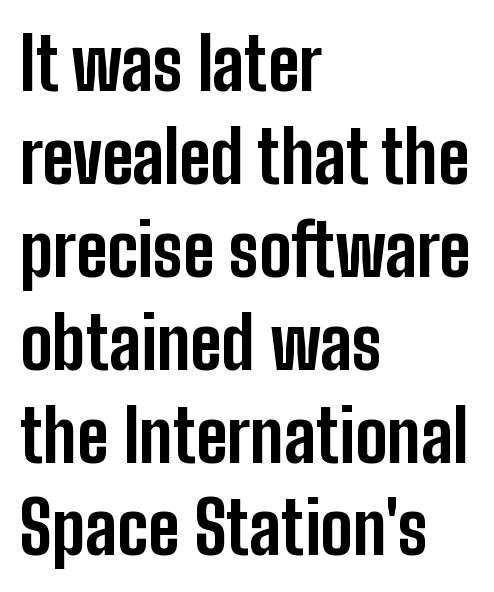
{"serif": "no", "italic": "no", "bold": "yes", "weight": "bold", "width": "condensed", "stroke_contrast": "low", "x_height": "medium", "monospaced": "no", "underline": "no", "align": "left", "line_spacing": "normal", "line_spacing_ratio": 1.29, "letter_spacing": "normal", "letter_spacing_em": 0.0, "glyph_px": 72}
